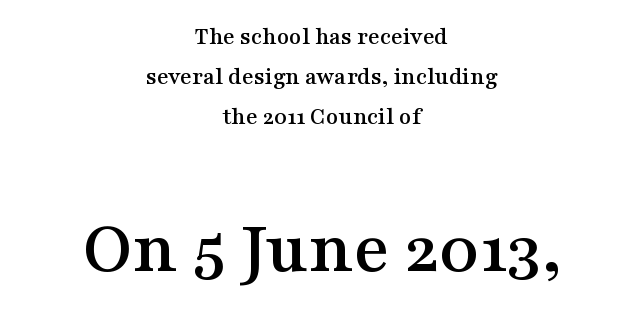
Q: Is the text italic (slanted)? A: No, it is upright.
Q: Is the typeface a serif or a sans-serif typeface? A: Serif.
Q: Is the text underlined? A: No.
Q: How is the paragraph aligned? A: Centered.
Q: Is the spacing between letters normal or unusually wide? A: Normal.
Q: Is the spacing between lines tight, normal or loose? A: Normal.
Q: Which block of text is set in a larger size, the first (top) or the second (bottom)? A: The second (bottom) one.
Q: Width (condensed, normal, or wide)? A: Wide.
Q: Stroke contrast? A: Medium.
Q: x-height? A: Medium.
Q: Monospaced? A: No.
